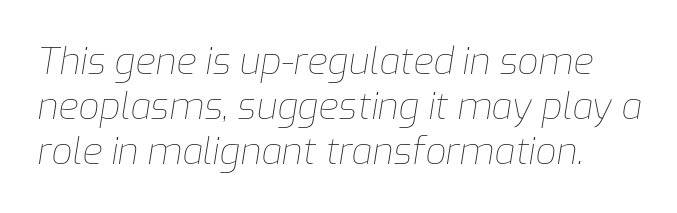
Q: Is the text bold? A: No.
Q: Is the text italic (slanted)? A: Yes, it leans right by about 9 degrees.
Q: Is the text underlined? A: No.
Q: Is the spacing between letters normal or unusually wide? A: Normal.
Q: Width (condensed, normal, or wide)? A: Normal.
Q: Stroke contrast? A: Low.
Q: x-height? A: Medium.
Q: Monospaced? A: No.
